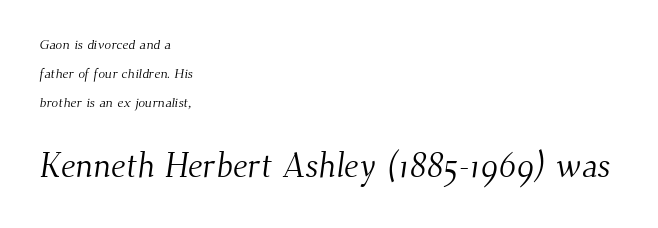
Here the designer chose a conventional face with non-uniform glyph widths. Every row of glyphs begins at an identical x-position on the left. The letterforms sit shoulder to shoulder at normal distance. Does the leading feel generous? Absolutely, it's lavish. Examine the stroke ends and you'll spot serifs.
